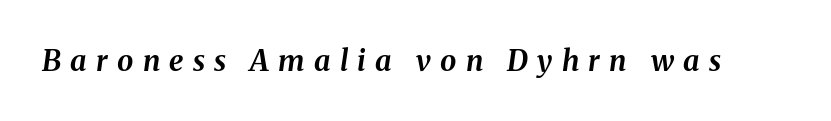
{"italic": "yes", "lean": "right", "slant_degrees": 8, "bold": "yes", "weight": "bold", "width": "normal", "stroke_contrast": "medium", "x_height": "medium", "monospaced": "no", "underline": "no", "letter_spacing": "wide", "letter_spacing_em": 0.32, "glyph_px": 29}
